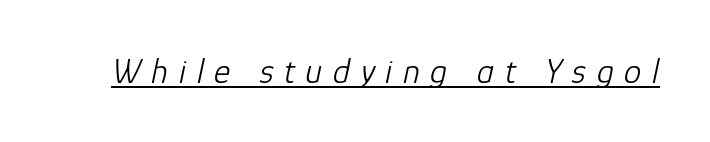
Yep, that's italic — everything's leaning. The type is letterspaced generously, with wide tracking. The typesetter has applied underlining to the passage shown. This sample has the flowing, uneven cadence of proportional lettering. The passage shown is not bold in any degree.
